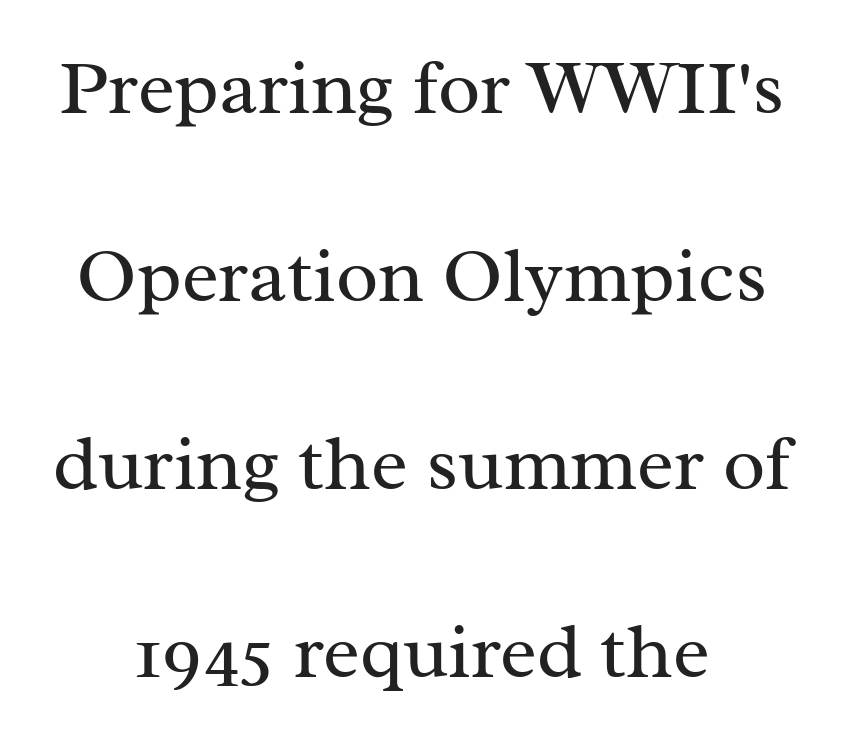
Q: Is the text bold? A: No.
Q: Is the text italic (slanted)? A: No, it is upright.
Q: Is the typeface a serif or a sans-serif typeface? A: Serif.
Q: Is the text underlined? A: No.
Q: How is the paragraph aligned? A: Centered.
Q: Is the spacing between letters normal or unusually wide? A: Normal.
Q: Is the spacing between lines tight, normal or loose? A: Loose.
Q: Width (condensed, normal, or wide)? A: Normal.
Q: Stroke contrast? A: Medium.
Q: x-height? A: Medium.
Q: Monospaced? A: No.
